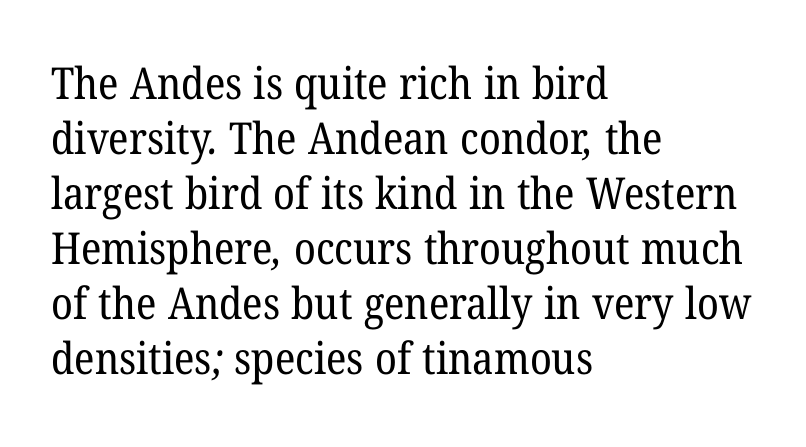
This is not heavy type; no bold has been used. Regarding leading, the lines here are spaced in the standard way. Glance below the letters and you will spot only blank space. Old-style or modern, the face here clearly has serifs. Short and long lines alike share a common starting point at left. Each letter keeps its own natural width here, so spacing adapts to shape.
